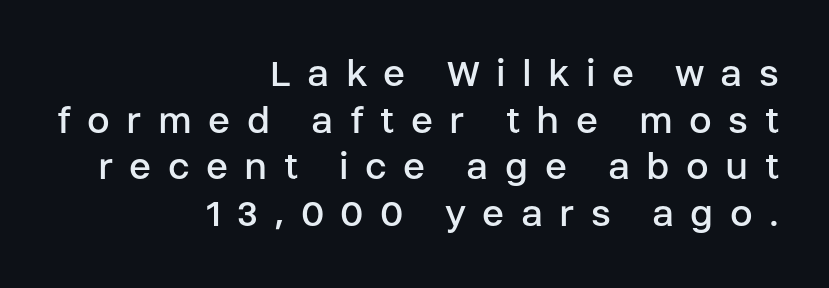
The image shows 41 px regular-weight sans-serif type, upright; set right-aligned, tight line spacing (1.14x), unusually wide letter spacing (+0.4 em), not underlined; low stroke contrast and a large x-height.
